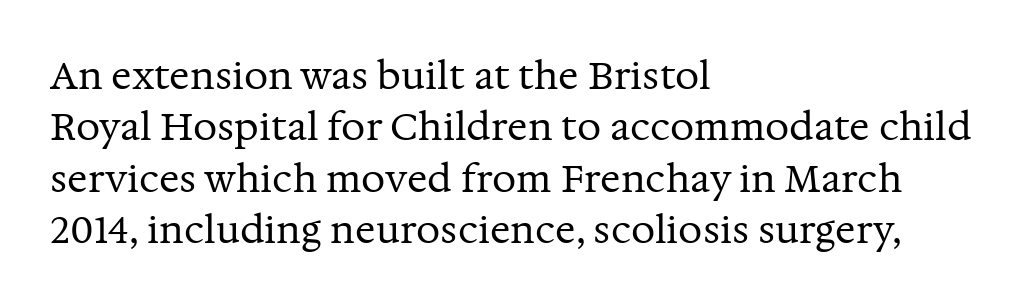
Q: Is the text bold? A: No.
Q: Is the text italic (slanted)? A: No, it is upright.
Q: Is the typeface a serif or a sans-serif typeface? A: Serif.
Q: Is the text underlined? A: No.
Q: How is the paragraph aligned? A: Left-aligned.
Q: Is the spacing between letters normal or unusually wide? A: Normal.
Q: Is the spacing between lines tight, normal or loose? A: Normal.
Q: Width (condensed, normal, or wide)? A: Normal.
Q: Stroke contrast? A: Medium.
Q: x-height? A: Medium.
Q: Monospaced? A: No.
